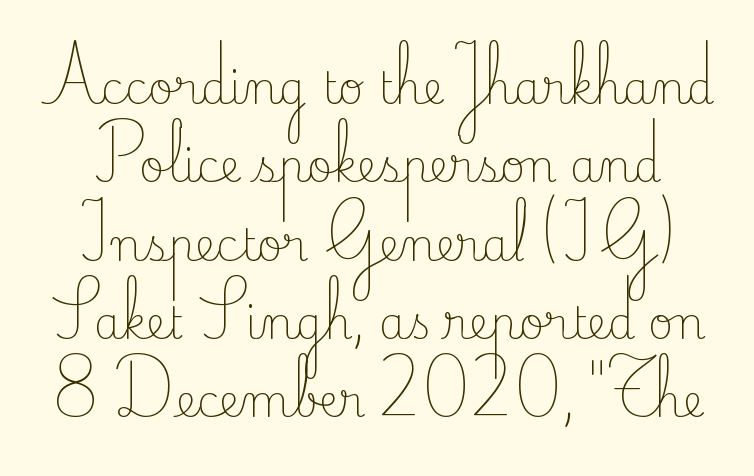
The letters look calm and open, with moderate or lighter stems. Observe the serifs anchoring each vertical stroke in this sample. Each letter keeps its own natural width here, so spacing adapts to shape. Characters follow at the spacing the type designer built in. The setting favours the middle, as headings and verse often do. Posture: straight, roman, zero tilt.
